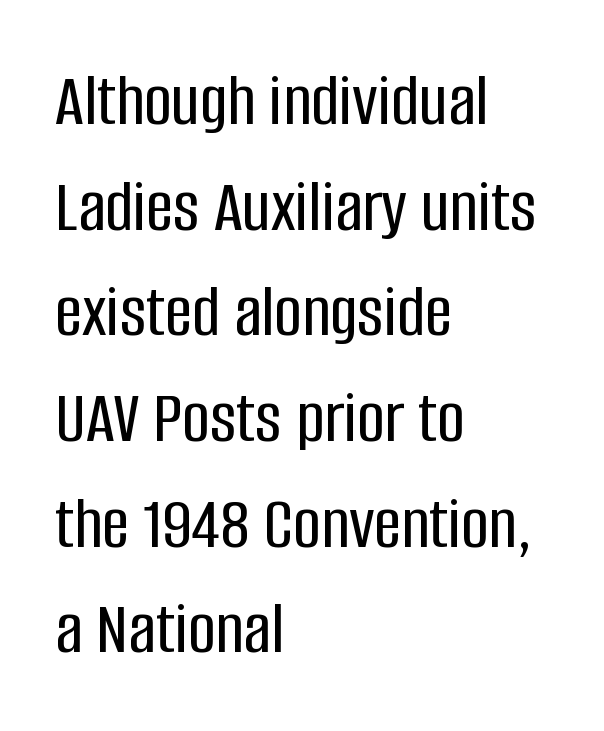
The image shows 76 px condensed sans-serif type, upright; set left-aligned, normal line spacing (1.39x), normal letter spacing, not underlined; low stroke contrast and a large x-height.
